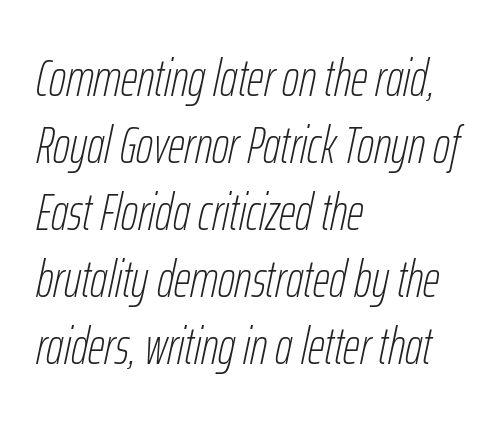
The image shows 52 px thin, condensed type, italic (leaning right); set left-aligned, normal line spacing (1.29x), normal letter spacing, not underlined; low stroke contrast and a medium x-height.
